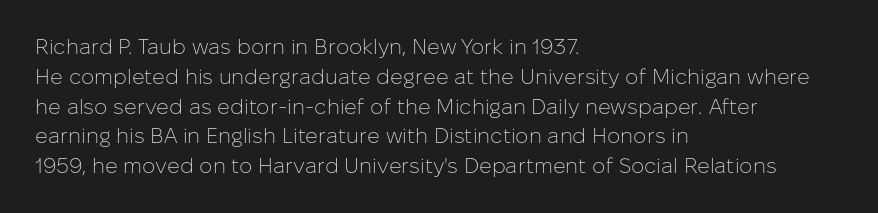
Quick note: interline space is typical. Nothing unusual about the tracking: characters are spaced as the font intends. Unmarked baselines from the first word to the last. No italicization has been applied; the sample stays upright.
